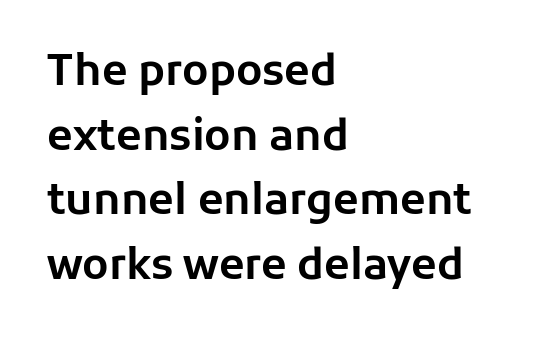
Is this a fixed-width face? No — the glyphs have proportional, varying widths. The foot of each line stays bare and open. What's the leading like? Ordinary, nothing unusual. If you drew a line through each stem, it would be perfectly vertical. The line texture is even and compact thanks to regular tracking.
